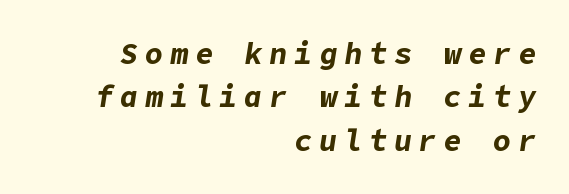
Q: Is the text bold? A: Yes.
Q: Is the text italic (slanted)? A: Yes, it leans right by about 9 degrees.
Q: Is the text underlined? A: No.
Q: How is the paragraph aligned? A: Right-aligned.
Q: Is the spacing between letters normal or unusually wide? A: Unusually wide.
Q: Is the spacing between lines tight, normal or loose? A: Normal.
Q: Width (condensed, normal, or wide)? A: Normal.
Q: Stroke contrast? A: Low.
Q: x-height? A: Medium.
